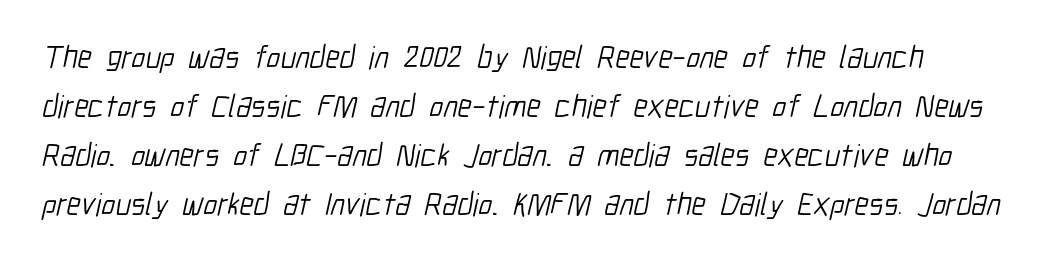
{"serif": "no", "bold": "no", "weight": "light", "width": "condensed", "stroke_contrast": "low", "x_height": "medium", "monospaced": "no", "underline": "no", "line_spacing": "normal", "line_spacing_ratio": 1.53, "letter_spacing": "normal", "letter_spacing_em": 0.0, "glyph_px": 32}
